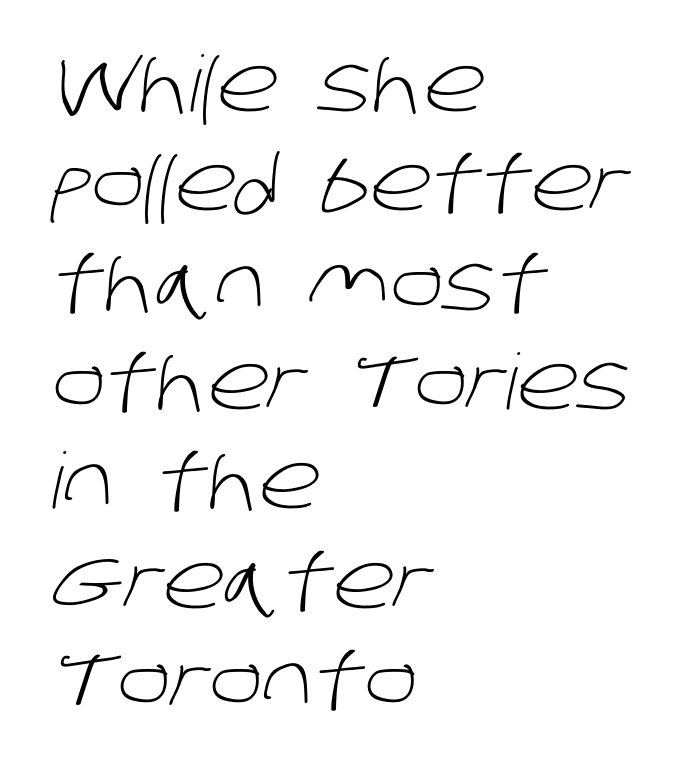
The image shows 77 px light sans-serif type; set left-aligned, normal line spacing (1.29x), normal letter spacing, not underlined; low stroke contrast and a large x-height.
